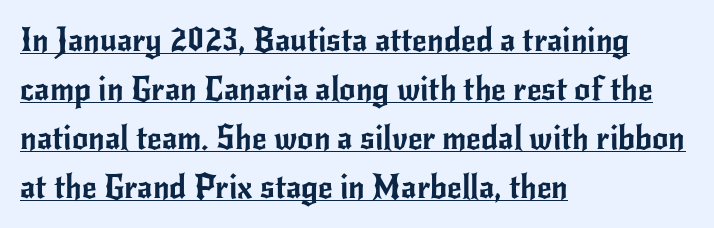
The setting favours the left margin, as ordinary paragraphs usually do. In designer terms, the underline attribute is active on this setting. What stands out about the letter spacing? Nothing — it is the standard amount. Students, observe: this is what conventionally led text looks like. The type sits square on the baseline with zero lean.
